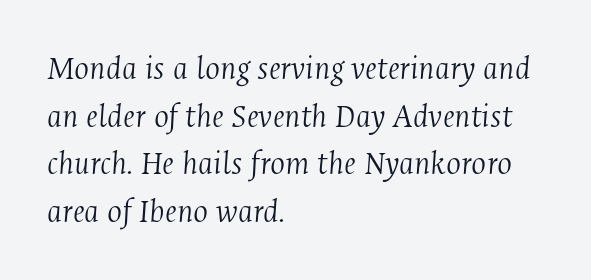
{"serif": "yes", "italic": "yes", "lean": "right", "slant_degrees": 4, "bold": "no", "weight": "light", "width": "condensed", "stroke_contrast": "medium", "x_height": "medium", "monospaced": "no", "underline": "no", "align": "left", "line_spacing": "normal", "line_spacing_ratio": 1.36, "letter_spacing": "normal", "letter_spacing_em": 0.0, "glyph_px": 35}
